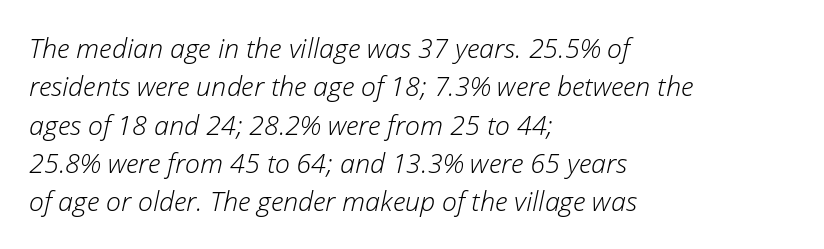
{"italic": "yes", "lean": "right", "slant_degrees": 12, "bold": "no", "underline": "no", "align": "left", "line_spacing": "normal", "line_spacing_ratio": 1.42, "letter_spacing": "normal", "letter_spacing_em": 0.0, "glyph_px": 27}
